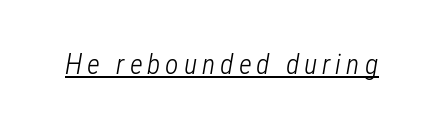
{"italic": "yes", "lean": "right", "slant_degrees": 12, "bold": "no", "weight": "light", "width": "condensed", "stroke_contrast": "low", "x_height": "medium", "monospaced": "no", "underline": "yes", "glyph_px": 29}
